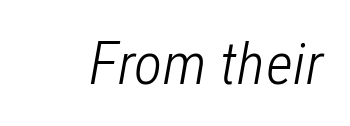
Q: Is the text bold? A: No.
Q: Is the text italic (slanted)? A: Yes, it leans right by about 12 degrees.
Q: Is the text underlined? A: No.
Q: Is the spacing between letters normal or unusually wide? A: Normal.
Q: Width (condensed, normal, or wide)? A: Condensed.
Q: Stroke contrast? A: Low.
Q: x-height? A: Medium.
Q: Monospaced? A: No.
